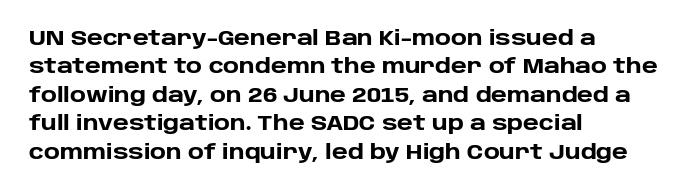
{"italic": "no", "bold": "yes", "underline": "no", "align": "left", "line_spacing": "normal", "line_spacing_ratio": 1.42, "letter_spacing": "normal", "letter_spacing_em": 0.0, "glyph_px": 20}
